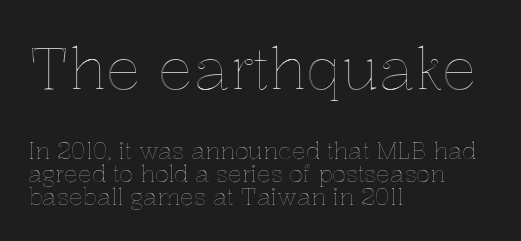
The image shows 58 px text type, upright; set left-aligned, tight line spacing (1.02x), normal letter spacing, not underlined; the first (top) block is 2.52x larger; a medium x-height.
